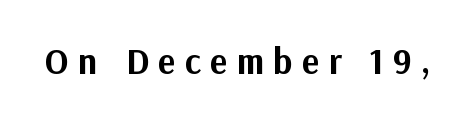
{"serif": "no", "italic": "no", "bold": "yes", "weight": "bold", "width": "normal", "stroke_contrast": "medium", "x_height": "medium", "monospaced": "no", "underline": "no", "letter_spacing": "wide", "letter_spacing_em": 0.26, "glyph_px": 36}
